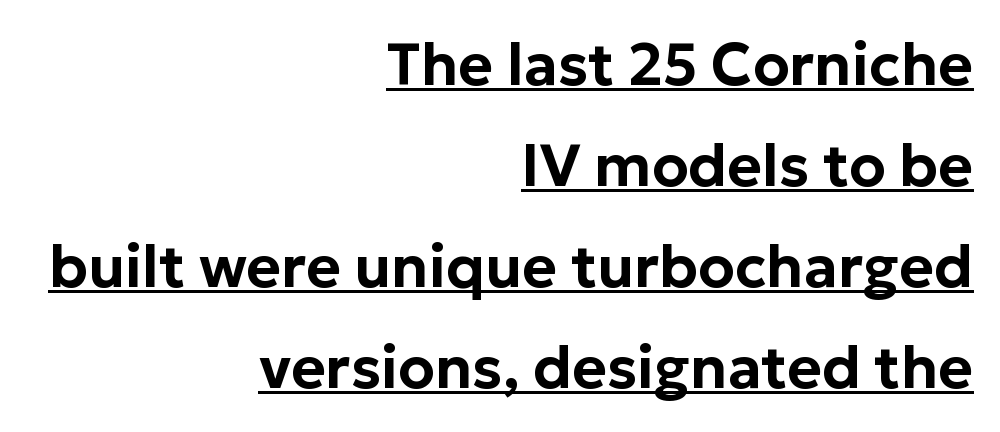
{"serif": "no", "italic": "no", "width": "normal", "stroke_contrast": "low", "x_height": "medium", "monospaced": "no", "underline": "yes", "align": "right", "line_spacing_ratio": 1.71, "letter_spacing": "normal", "letter_spacing_em": 0.0, "glyph_px": 59}
